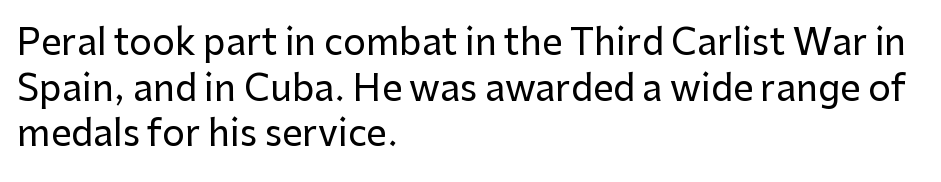
The image shows 36 px sans-serif type, upright; set left-aligned, normal line spacing (1.27x), normal letter spacing, not underlined; low stroke contrast and a medium x-height.
